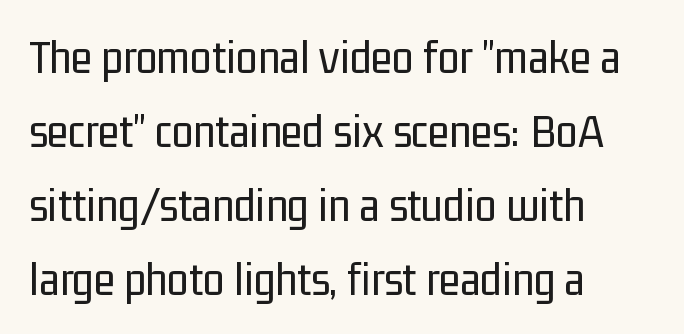
Q: Is the text bold? A: No.
Q: Is the text italic (slanted)? A: No, it is upright.
Q: Is the typeface a serif or a sans-serif typeface? A: Sans-serif.
Q: Is the text underlined? A: No.
Q: How is the paragraph aligned? A: Left-aligned.
Q: Is the spacing between letters normal or unusually wide? A: Normal.
Q: Is the spacing between lines tight, normal or loose? A: Normal.
Q: Width (condensed, normal, or wide)? A: Condensed.
Q: Stroke contrast? A: Low.
Q: x-height? A: Medium.
Q: Monospaced? A: No.
